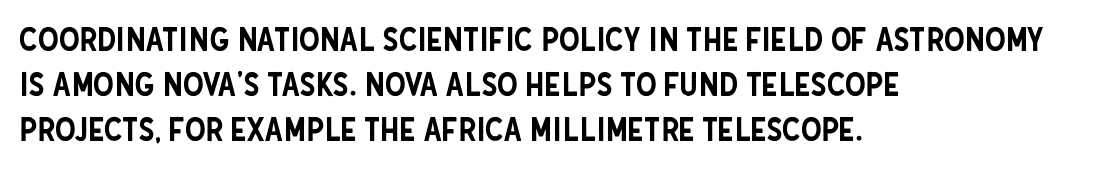
The image shows 33 px condensed sans-serif type, upright; set left-aligned, normal line spacing (1.36x), normal letter spacing, not underlined; low stroke contrast and a large x-height.
